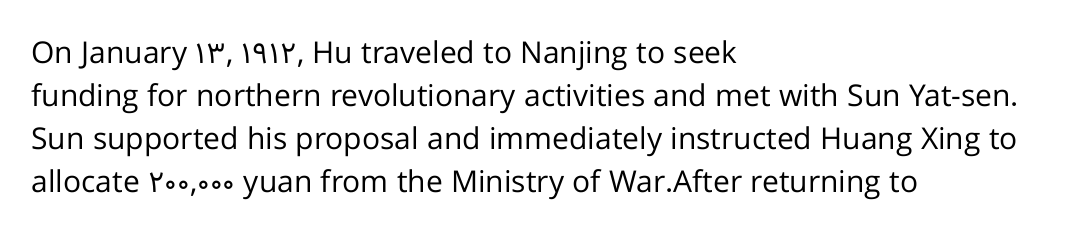
{"serif": "no", "italic": "no", "bold": "no", "weight": "regular", "width": "normal", "stroke_contrast": "low", "x_height": "medium", "monospaced": "no", "underline": "no", "align": "left", "line_spacing": "normal", "line_spacing_ratio": 1.43, "letter_spacing": "normal", "letter_spacing_em": 0.0, "glyph_px": 30}
